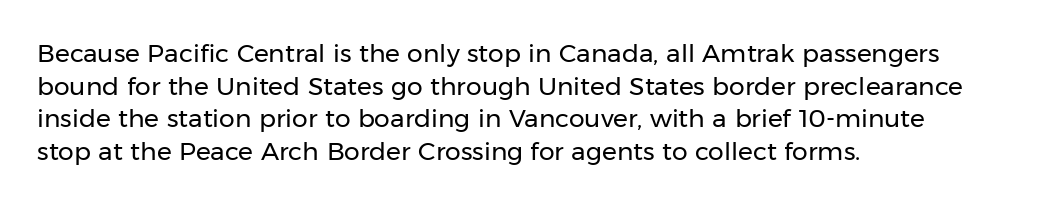
{"italic": "no", "bold": "no", "underline": "no", "align": "left", "line_spacing": "normal", "line_spacing_ratio": 1.31, "letter_spacing": "normal", "letter_spacing_em": 0.0, "glyph_px": 25}
